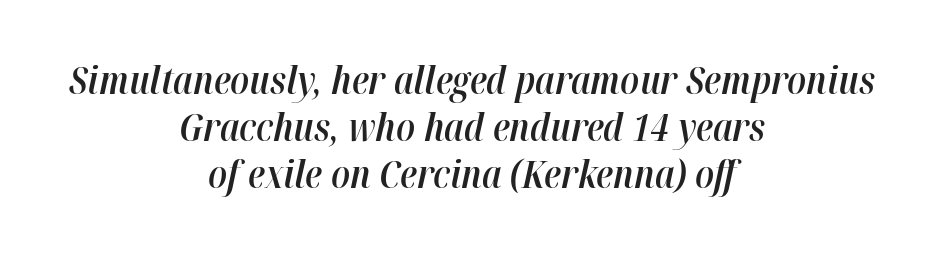
Q: Is the text bold? A: Semi-bold.
Q: Is the text italic (slanted)? A: Yes, it leans right by about 12 degrees.
Q: Is the text underlined? A: No.
Q: How is the paragraph aligned? A: Centered.
Q: Is the spacing between letters normal or unusually wide? A: Normal.
Q: Width (condensed, normal, or wide)? A: Condensed.
Q: Stroke contrast? A: High.
Q: x-height? A: Medium.
Q: Monospaced? A: No.
